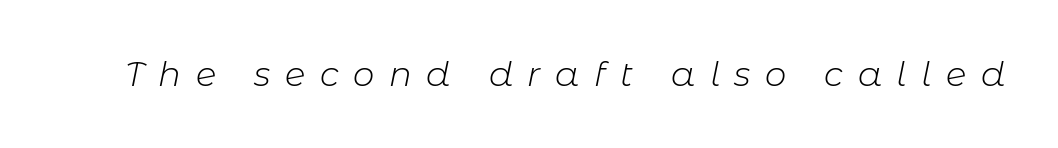
The image shows 34 px light type, italic (leaning right); set unusually wide letter spacing (+0.43 em), not underlined; low stroke contrast and a medium x-height.
